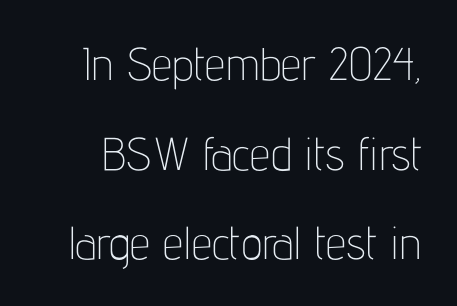
The image shows 46 px thin, condensed sans-serif type, upright; set loose line spacing (1.95x), normal letter spacing, not underlined; low stroke contrast and a medium x-height.
